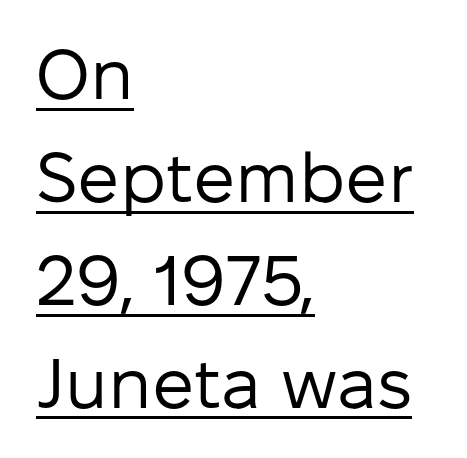
Q: Is the text bold? A: No.
Q: Is the text italic (slanted)? A: No, it is upright.
Q: Is the typeface a serif or a sans-serif typeface? A: Sans-serif.
Q: Is the text underlined? A: Yes.
Q: How is the paragraph aligned? A: Left-aligned.
Q: Is the spacing between letters normal or unusually wide? A: Normal.
Q: Is the spacing between lines tight, normal or loose? A: Normal.
Q: Width (condensed, normal, or wide)? A: Normal.
Q: Stroke contrast? A: Low.
Q: x-height? A: Medium.
Q: Monospaced? A: No.
